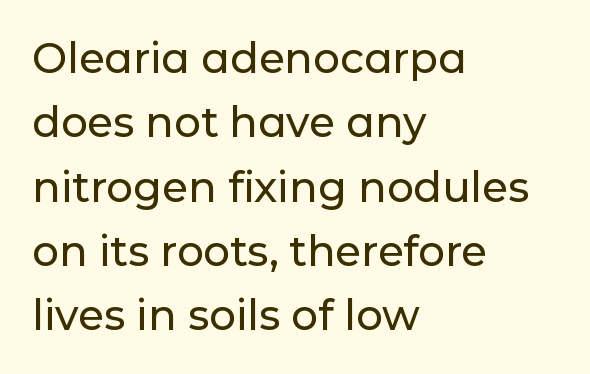
{"serif": "no", "italic": "no", "width": "normal", "stroke_contrast": "low", "x_height": "medium", "monospaced": "no", "underline": "no", "align": "left", "line_spacing": "normal", "line_spacing_ratio": 1.53, "letter_spacing": "normal", "letter_spacing_em": 0.0, "glyph_px": 42}
